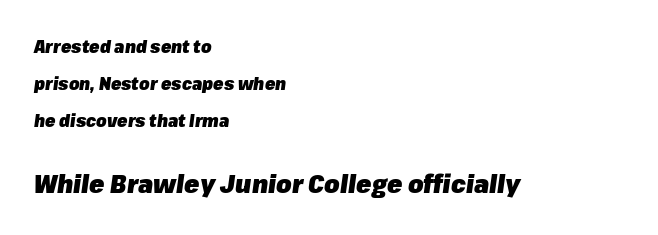
The image shows 25 px bold type, italic (leaning right); set left-aligned, loose line spacing (2.19x), normal letter spacing, not underlined; the second (bottom) block is 1.47x larger.
